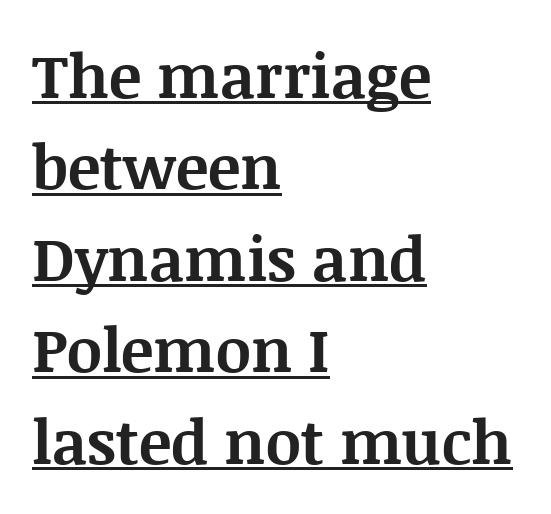
Q: Is the text bold? A: Yes.
Q: Is the text italic (slanted)? A: No, it is upright.
Q: Is the typeface a serif or a sans-serif typeface? A: Serif.
Q: Is the text underlined? A: Yes.
Q: How is the paragraph aligned? A: Left-aligned.
Q: Is the spacing between letters normal or unusually wide? A: Normal.
Q: Is the spacing between lines tight, normal or loose? A: Normal.
Q: Width (condensed, normal, or wide)? A: Normal.
Q: Stroke contrast? A: Medium.
Q: x-height? A: Large.
Q: Monospaced? A: No.
